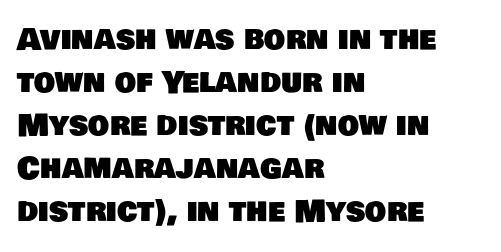
The image shows 30 px sans-serif type; set left-aligned, normal line spacing (1.43x), normal letter spacing, not underlined; low stroke contrast and a large x-height.
